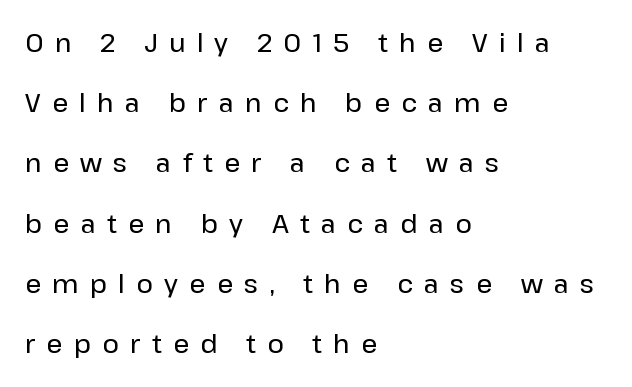
Q: Is the text italic (slanted)? A: No, it is upright.
Q: Is the text underlined? A: No.
Q: How is the paragraph aligned? A: Left-aligned.
Q: Is the spacing between letters normal or unusually wide? A: Unusually wide.
Q: Is the spacing between lines tight, normal or loose? A: Loose.
